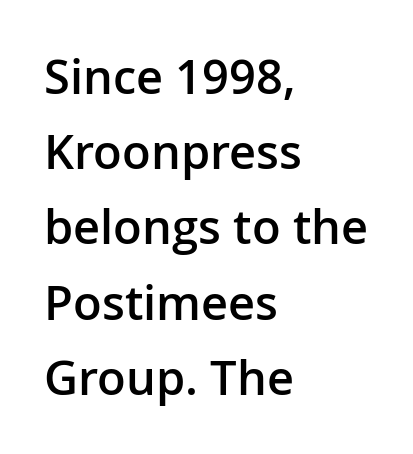
Every letter is mildly thick-stroked: semibold rather than bold. Visually the block forms a straight wall on the left and a jagged coastline on the right. Note the varied advance widths — an 'i' is clearly narrower than an 'm'. Upright lettering throughout. Interline gaps are of average width in this sample.
